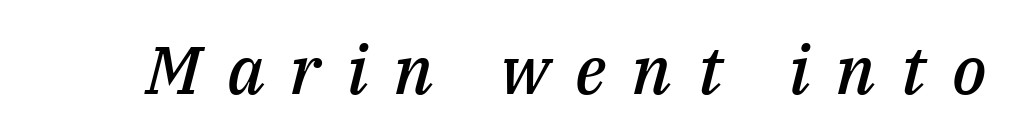
The image shows 67 px semibold type, italic (leaning right); set unusually wide letter spacing (+0.39 em), not underlined; medium stroke contrast and a medium x-height.
